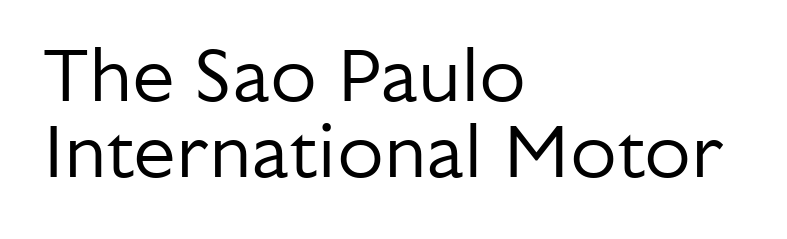
{"serif": "no", "italic": "no", "bold": "no", "weight": "regular", "width": "normal", "stroke_contrast": "low", "x_height": "medium", "monospaced": "no", "underline": "no", "align": "left", "line_spacing": "tight", "line_spacing_ratio": 1.0, "letter_spacing": "normal", "letter_spacing_em": 0.0, "glyph_px": 76}
